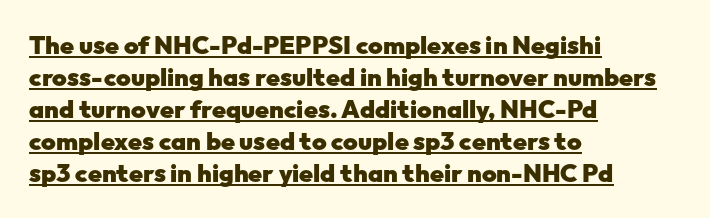
The image shows 25 px bold type, upright; set left-aligned, normal line spacing (1.28x), normal letter spacing, underlined.
